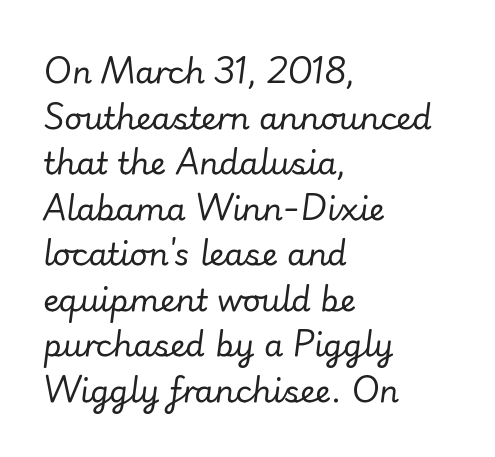
Q: Is the text bold? A: No.
Q: Is the text italic (slanted)? A: Yes, it leans right by about 7 degrees.
Q: Is the text underlined? A: No.
Q: How is the paragraph aligned? A: Left-aligned.
Q: Is the spacing between letters normal or unusually wide? A: Normal.
Q: Is the spacing between lines tight, normal or loose? A: Normal.
Q: Width (condensed, normal, or wide)? A: Normal.
Q: Stroke contrast? A: Low.
Q: x-height? A: Small.
Q: Monospaced? A: No.
